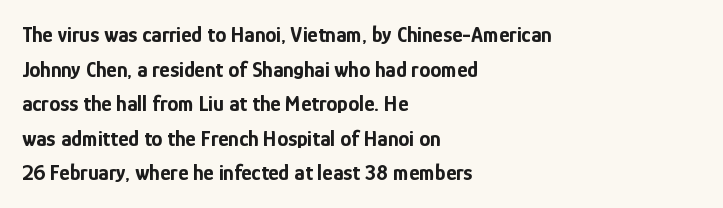
Q: Is the text bold? A: Yes.
Q: Is the text italic (slanted)? A: No, it is upright.
Q: Is the text underlined? A: No.
Q: How is the paragraph aligned? A: Left-aligned.
Q: Is the spacing between letters normal or unusually wide? A: Normal.
Q: Is the spacing between lines tight, normal or loose? A: Normal.
